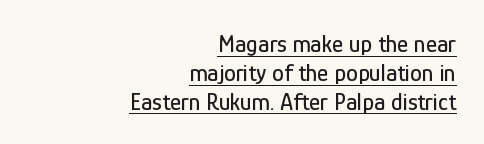
Standard letterfit; no display-style spreading of the glyphs. This rendering features underlined lettering. This rendering uses right alignment, leaving the left contour irregular. Characters remain perfectly vertical along every line.
